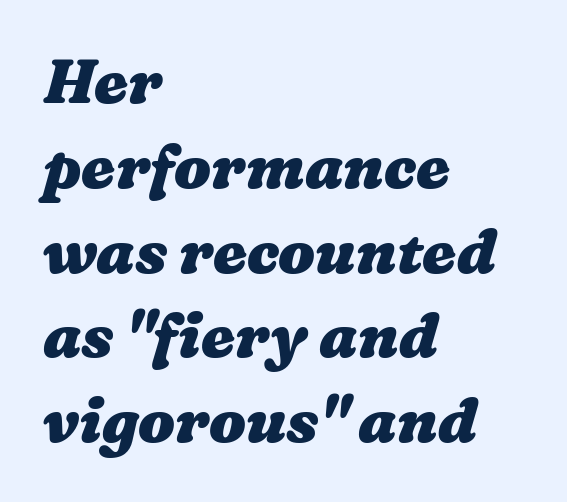
{"bold": "yes", "weight": "heavy", "width": "wide", "stroke_contrast": "medium", "x_height": "medium", "monospaced": "no", "underline": "no", "align": "left", "line_spacing": "normal", "line_spacing_ratio": 1.39, "letter_spacing": "normal", "letter_spacing_em": 0.0, "glyph_px": 61}
